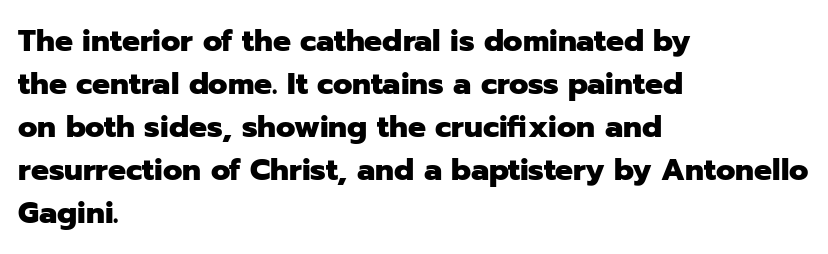
The image shows 30 px heavy sans-serif type, upright; set left-aligned, normal line spacing (1.43x), normal letter spacing, not underlined; low stroke contrast and a medium x-height.
